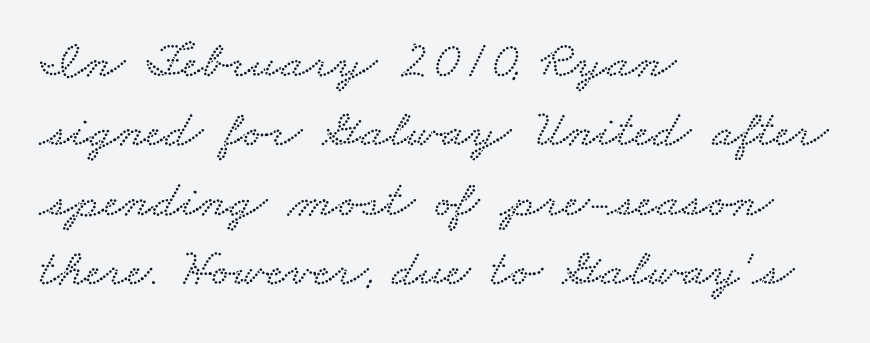
Spacing verdict: proportional, widths tailored to each character. The zone under the glyphs is completely vacant. Whoever set this chose a conventional vertical rhythm. The setting favours the left margin, as ordinary paragraphs usually do. Words appear dense and cohesive because spacing is normal.
